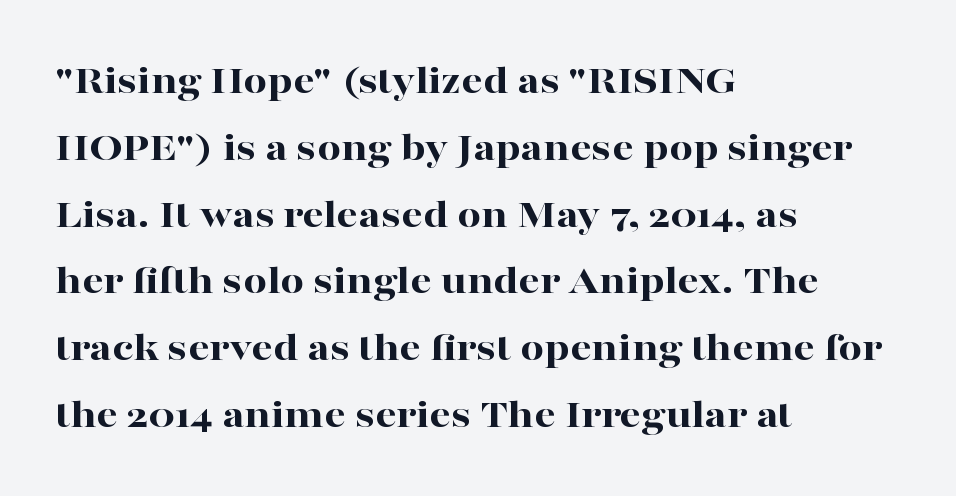
Q: Is the text bold? A: Yes.
Q: Is the text italic (slanted)? A: No, it is upright.
Q: Is the typeface a serif or a sans-serif typeface? A: Serif.
Q: Is the text underlined? A: No.
Q: How is the paragraph aligned? A: Left-aligned.
Q: Is the spacing between letters normal or unusually wide? A: Normal.
Q: Is the spacing between lines tight, normal or loose? A: Normal.
Q: Width (condensed, normal, or wide)? A: Wide.
Q: Stroke contrast? A: High.
Q: x-height? A: Medium.
Q: Monospaced? A: No.
